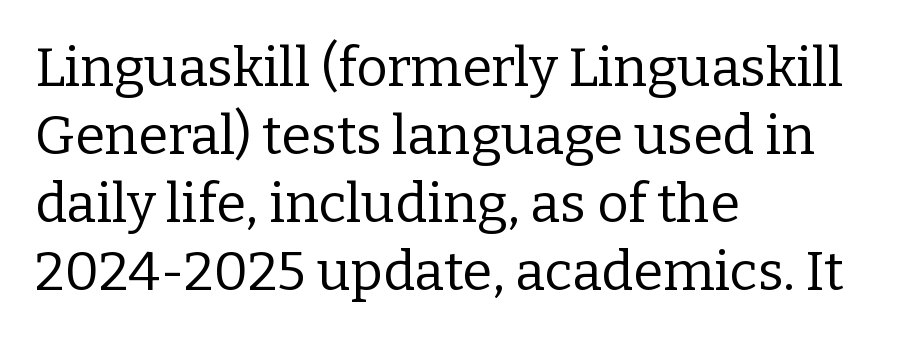
{"serif": "yes", "italic": "no", "bold": "no", "weight": "regular", "width": "normal", "stroke_contrast": "low", "x_height": "medium", "monospaced": "no", "underline": "no", "align": "left", "line_spacing": "normal", "line_spacing_ratio": 1.26, "letter_spacing": "normal", "letter_spacing_em": 0.0, "glyph_px": 54}
